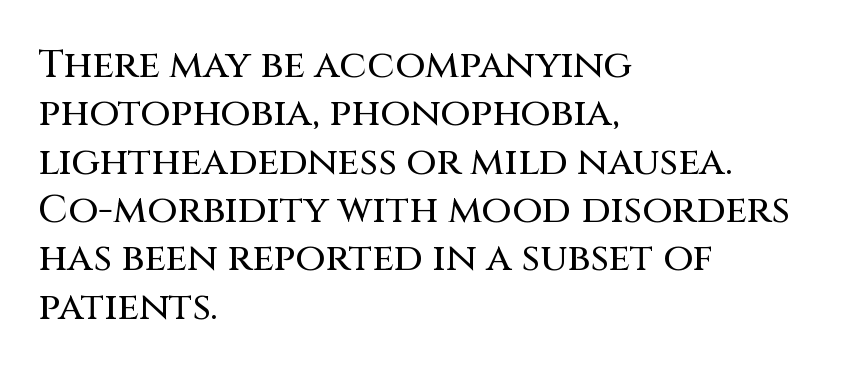
The image shows 39 px sans-serif type, upright; set left-aligned, line spacing 1.24x, normal letter spacing, not underlined; medium stroke contrast and a large x-height.
